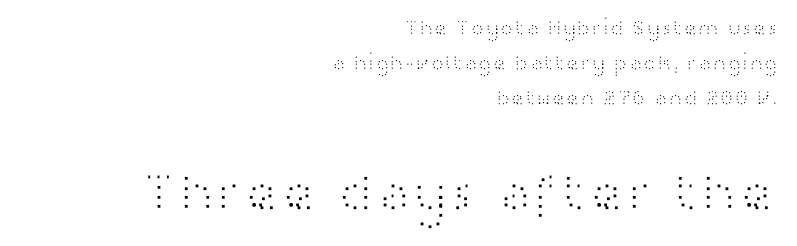
Q: Is the text bold? A: No.
Q: Is the text italic (slanted)? A: No, it is upright.
Q: Is the typeface a serif or a sans-serif typeface? A: Sans-serif.
Q: Is the text underlined? A: No.
Q: How is the paragraph aligned? A: Right-aligned.
Q: Is the spacing between letters normal or unusually wide? A: Normal.
Q: Is the spacing between lines tight, normal or loose? A: Normal.
Q: Which block of text is set in a larger size, the first (top) or the second (bottom)? A: The second (bottom) one.
Q: Width (condensed, normal, or wide)? A: Wide.
Q: Stroke contrast? A: High.
Q: x-height? A: Medium.
Q: Monospaced? A: No.
